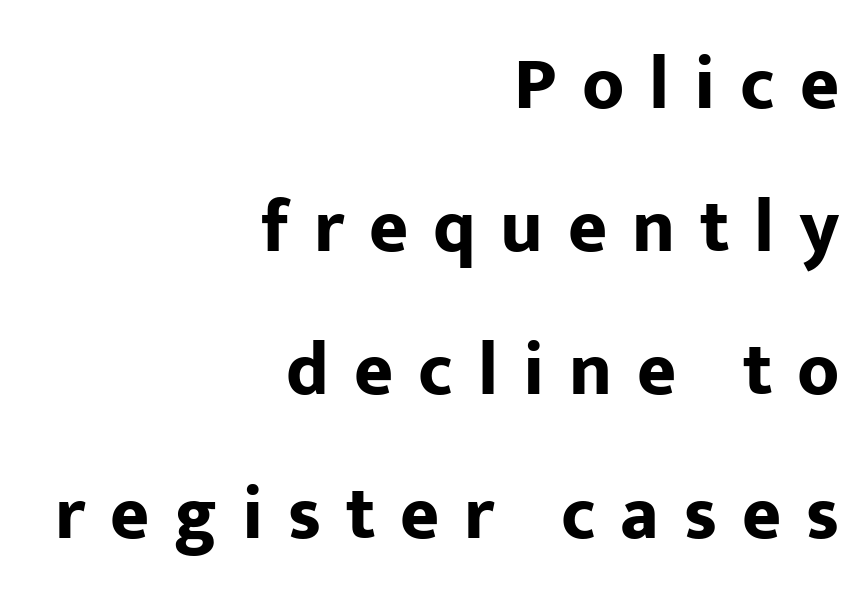
The line-height multiplier appears high, well above default. Short and long lines alike share a common ending point at right. A clean baseline with only descenders dipping below it. Loose tracking; the words dissolve into strings of separated letters. Regarding serifs, this sample does without them.
